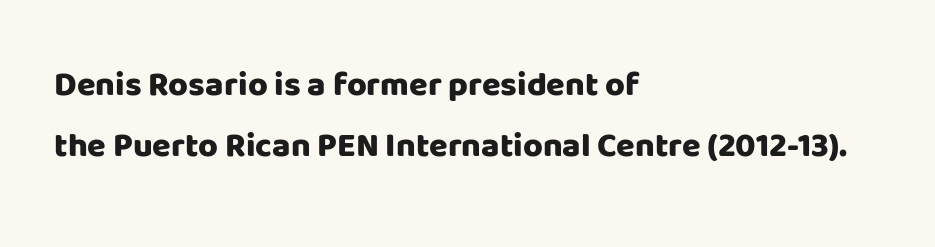
The image shows 34 px heavy sans-serif type, upright; set left-aligned, line spacing 1.8x, normal letter spacing, not underlined; low stroke contrast and a large x-height.
